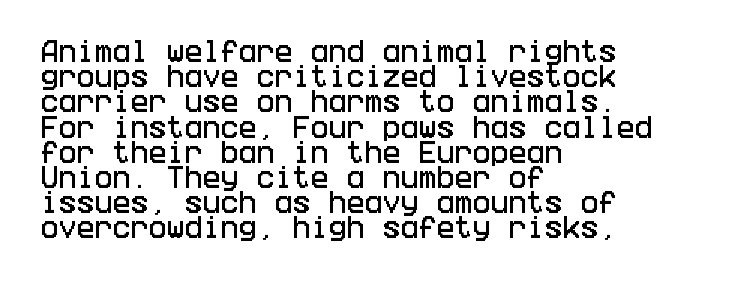
{"italic": "no", "underline": "no", "align": "left", "line_spacing": "tight", "line_spacing_ratio": 1.05, "letter_spacing": "normal", "letter_spacing_em": 0.0, "glyph_px": 24}
